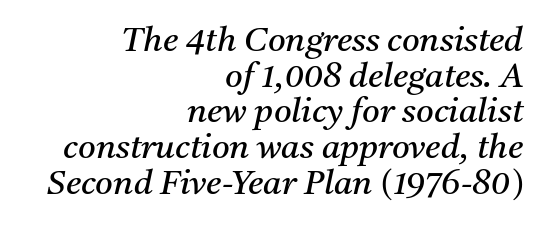
The image shows 34 px regular-weight serif type, italic (leaning right); set right-aligned, tight line spacing (1.05x), normal letter spacing, not underlined; medium stroke contrast and a medium x-height.
